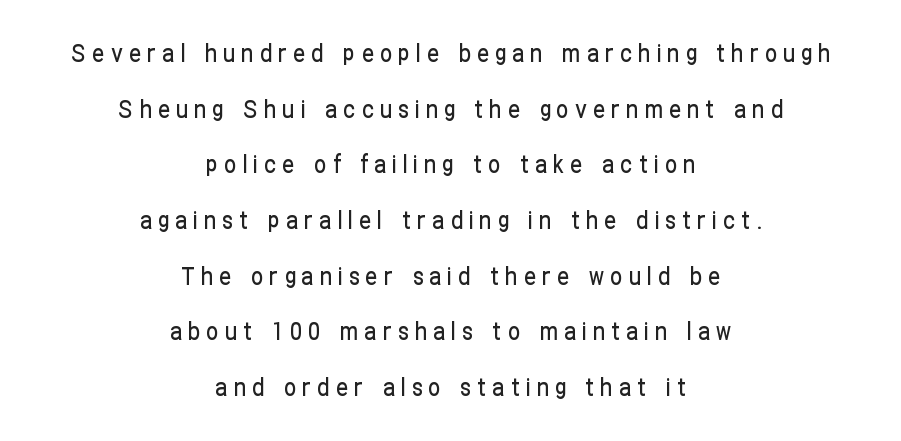
The image shows 24 px text type, upright; set centered, loose line spacing (2.32x), unusually wide letter spacing (+0.26 em), not underlined.
